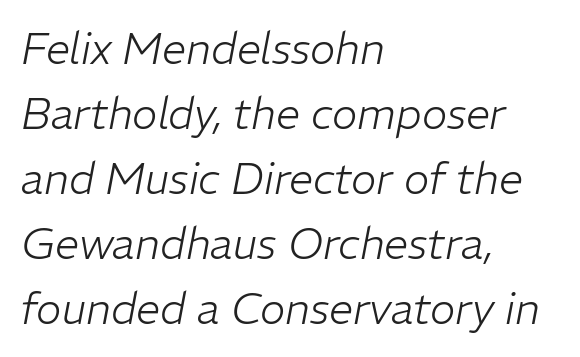
Q: Is the text bold? A: No.
Q: Is the text italic (slanted)? A: Yes, it leans right by about 11 degrees.
Q: Is the text underlined? A: No.
Q: How is the paragraph aligned? A: Left-aligned.
Q: Is the spacing between letters normal or unusually wide? A: Normal.
Q: Is the spacing between lines tight, normal or loose? A: Normal.
Q: Width (condensed, normal, or wide)? A: Normal.
Q: Stroke contrast? A: Low.
Q: x-height? A: Medium.
Q: Monospaced? A: No.
